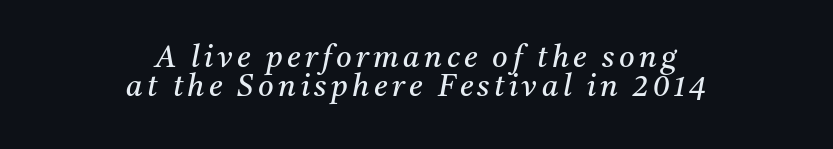
The image shows 30 px regular-weight serif type, italic (leaning right); set centered, tight line spacing (0.98x), not underlined; medium stroke contrast and a medium x-height.
